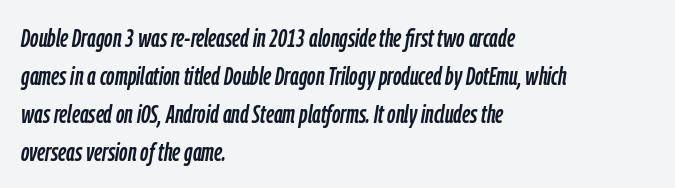
Compared with typical body copy, the letter spacing here is the same. The lettering tilts uniformly, giving the passage an italic look. The paragraph has a hard left edge and a soft right edge. The space beneath each line is pristine and unruled. Regarding leading, the lines here are spaced in the standard way.
